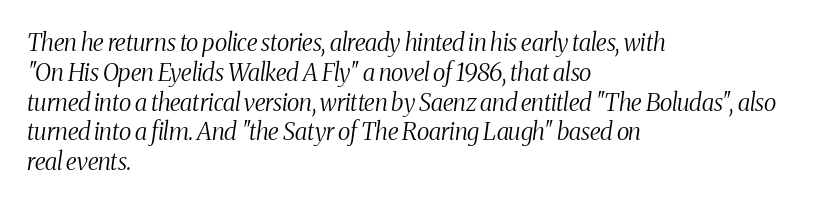
The image shows 24 px text type, italic (leaning right); set left-aligned, line spacing 1.24x, normal letter spacing, not underlined.
